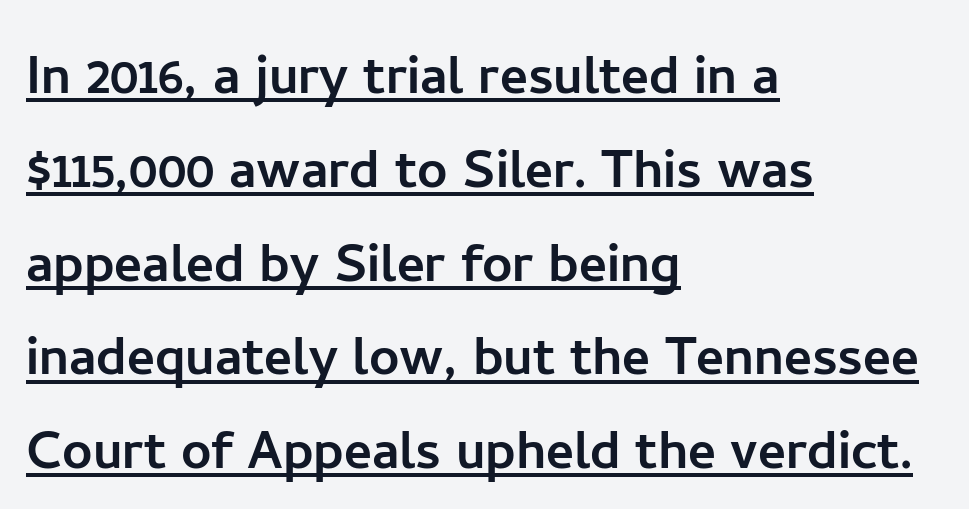
Q: Is the text italic (slanted)? A: No, it is upright.
Q: Is the typeface a serif or a sans-serif typeface? A: Sans-serif.
Q: Is the text underlined? A: Yes.
Q: How is the paragraph aligned? A: Left-aligned.
Q: Is the spacing between letters normal or unusually wide? A: Normal.
Q: Is the spacing between lines tight, normal or loose? A: Normal.
Q: Width (condensed, normal, or wide)? A: Normal.
Q: Stroke contrast? A: Low.
Q: x-height? A: Medium.
Q: Monospaced? A: No.
